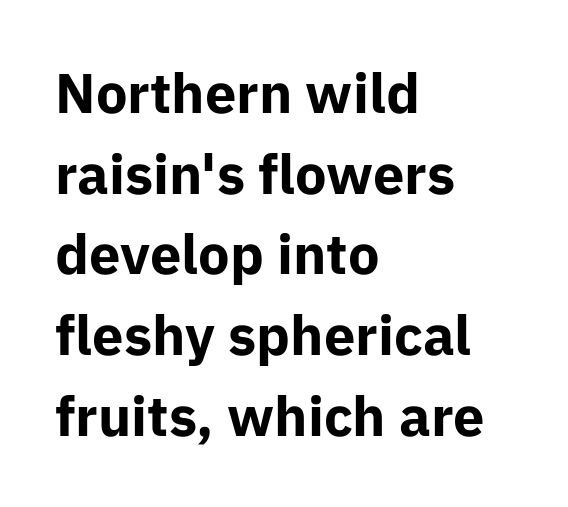
Q: Is the text bold? A: Yes.
Q: Is the text italic (slanted)? A: No, it is upright.
Q: Is the typeface a serif or a sans-serif typeface? A: Sans-serif.
Q: Is the text underlined? A: No.
Q: How is the paragraph aligned? A: Left-aligned.
Q: Is the spacing between letters normal or unusually wide? A: Normal.
Q: Is the spacing between lines tight, normal or loose? A: Normal.
Q: Width (condensed, normal, or wide)? A: Normal.
Q: Stroke contrast? A: Low.
Q: x-height? A: Medium.
Q: Monospaced? A: No.
